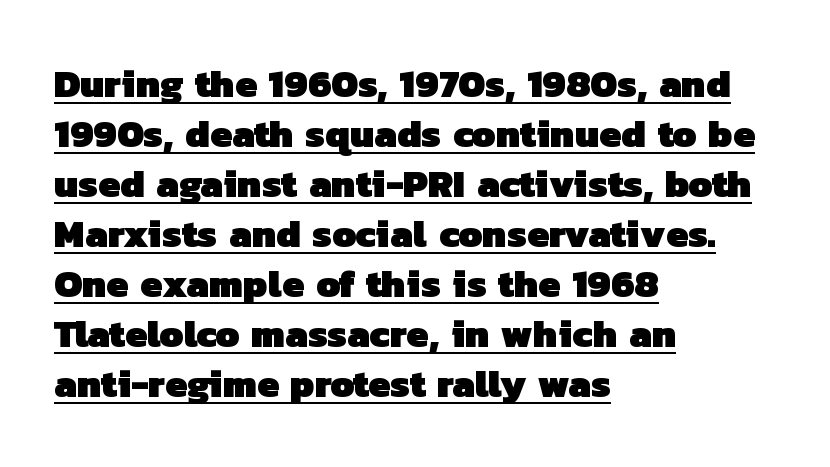
{"serif": "no", "bold": "yes", "weight": "heavy", "width": "normal", "stroke_contrast": "low", "x_height": "medium", "monospaced": "no", "underline": "yes", "align": "left", "line_spacing": "normal", "line_spacing_ratio": 1.28, "letter_spacing": "normal", "letter_spacing_em": 0.0, "glyph_px": 39}
